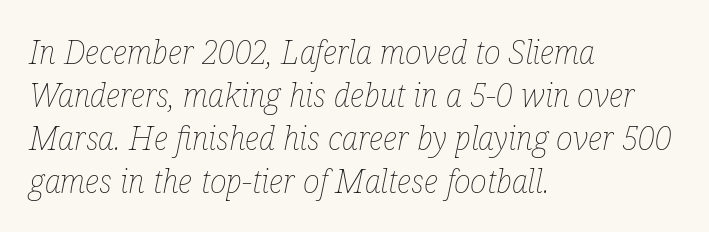
Honestly, there is no underline to notice here at all. The rows are spaced the way most documents space them. When letters slant like this, we call the style italic. Casual observation: everything's shoved over to the left.
